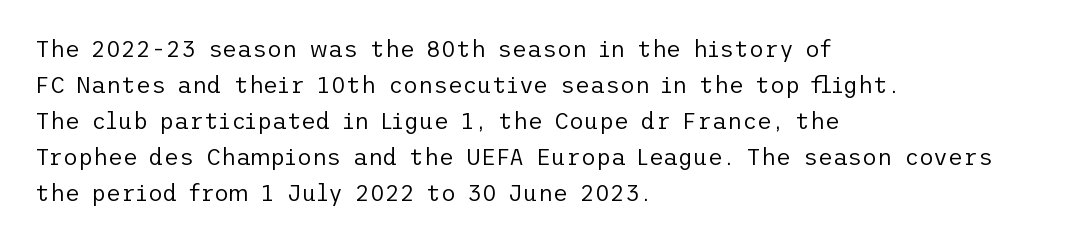
{"italic": "no", "bold": "no", "underline": "no", "align": "left", "line_spacing": "normal", "line_spacing_ratio": 1.56, "letter_spacing": "normal", "letter_spacing_em": 0.0, "glyph_px": 23}
